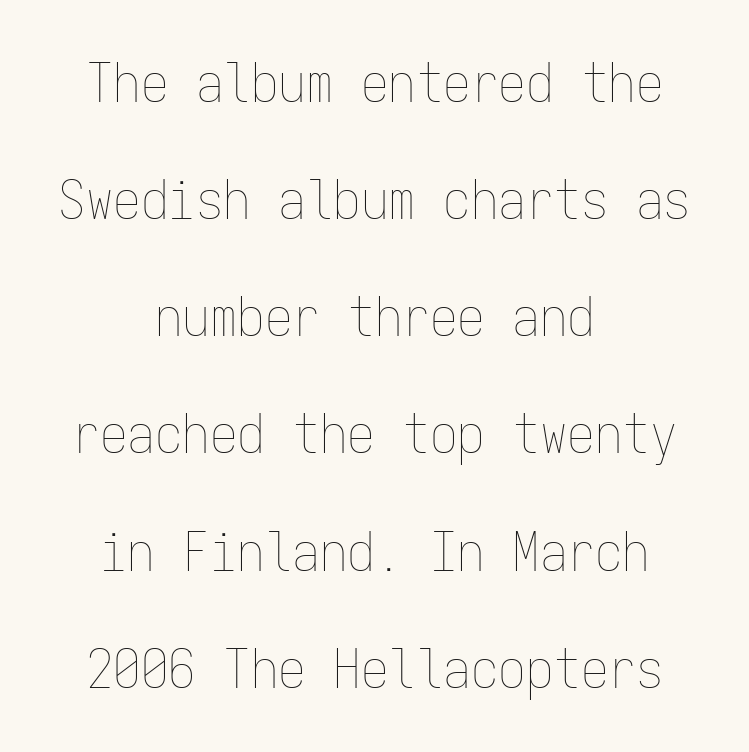
The image shows 55 px thin, condensed type, upright, monospaced; set centered, loose line spacing (2.13x), normal letter spacing, not underlined; low stroke contrast and a medium x-height.
